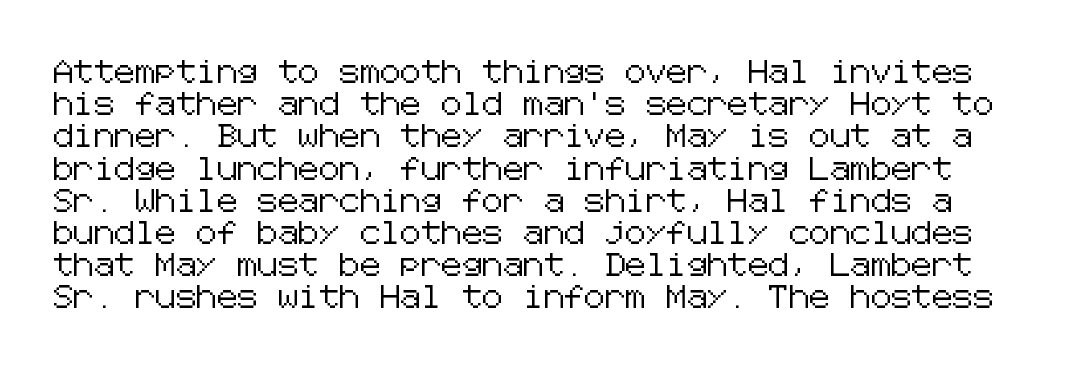
Q: Is the text italic (slanted)? A: No, it is upright.
Q: Is the text underlined? A: No.
Q: Is the spacing between letters normal or unusually wide? A: Normal.
Q: Is the spacing between lines tight, normal or loose? A: Normal.
